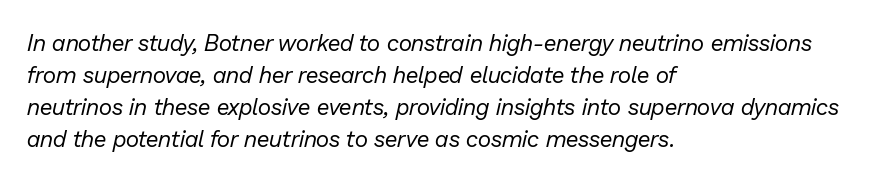
The image shows 23 px text type, italic (leaning right); set left-aligned, normal line spacing (1.39x), normal letter spacing, not underlined.
